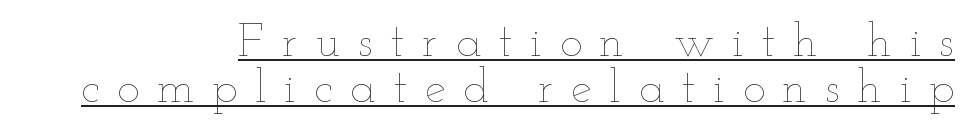
The image shows 47 px thin, wide type, upright; set right-aligned, tight line spacing (0.98x), unusually wide letter spacing (+0.38 em), underlined; low stroke contrast and a small x-height.
